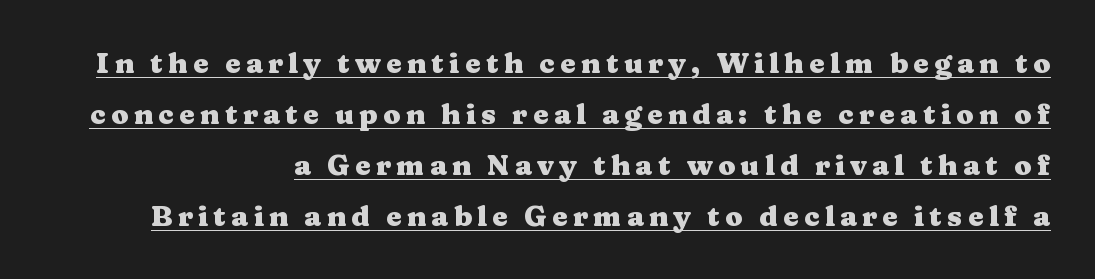
{"serif": "yes", "italic": "no", "bold": "yes", "weight": "heavy", "width": "wide", "stroke_contrast": "medium", "x_height": "medium", "monospaced": "no", "underline": "yes", "align": "right", "line_spacing_ratio": 1.82, "glyph_px": 28}
